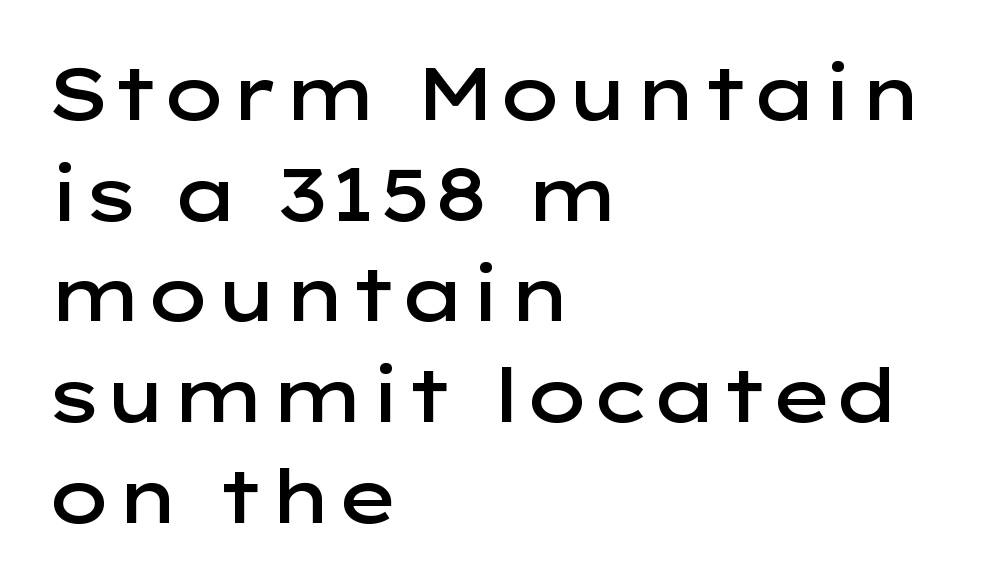
Q: Is the text bold? A: Semi-bold.
Q: Is the text italic (slanted)? A: No, it is upright.
Q: Is the typeface a serif or a sans-serif typeface? A: Sans-serif.
Q: Is the text underlined? A: No.
Q: How is the paragraph aligned? A: Left-aligned.
Q: Is the spacing between letters normal or unusually wide? A: Normal.
Q: Is the spacing between lines tight, normal or loose? A: Normal.
Q: Width (condensed, normal, or wide)? A: Wide.
Q: Stroke contrast? A: Low.
Q: x-height? A: Medium.
Q: Monospaced? A: No.
